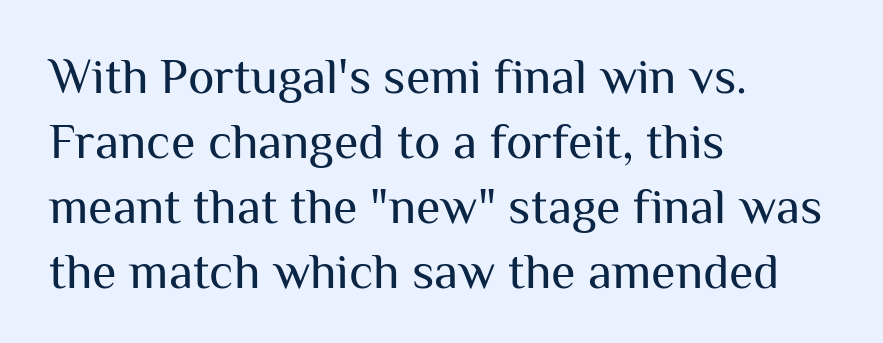
The image shows 50 px regular-weight sans-serif type, upright; set left-aligned, normal line spacing (1.3x), normal letter spacing, not underlined; medium stroke contrast and a medium x-height.
